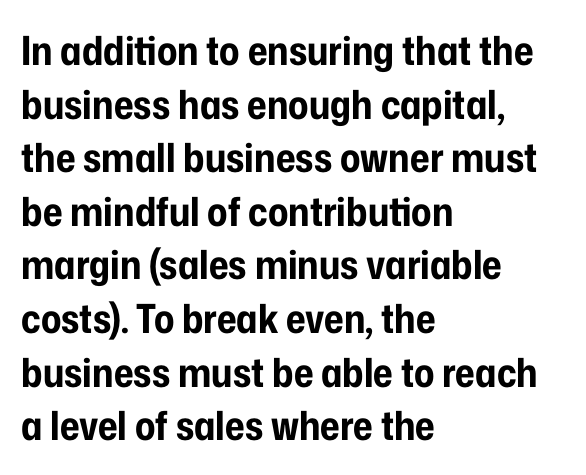
Q: Is the text bold? A: Yes.
Q: Is the text italic (slanted)? A: No, it is upright.
Q: Is the typeface a serif or a sans-serif typeface? A: Sans-serif.
Q: Is the text underlined? A: No.
Q: How is the paragraph aligned? A: Left-aligned.
Q: Is the spacing between letters normal or unusually wide? A: Normal.
Q: Is the spacing between lines tight, normal or loose? A: Normal.
Q: Width (condensed, normal, or wide)? A: Condensed.
Q: Stroke contrast? A: Low.
Q: x-height? A: Medium.
Q: Monospaced? A: No.
